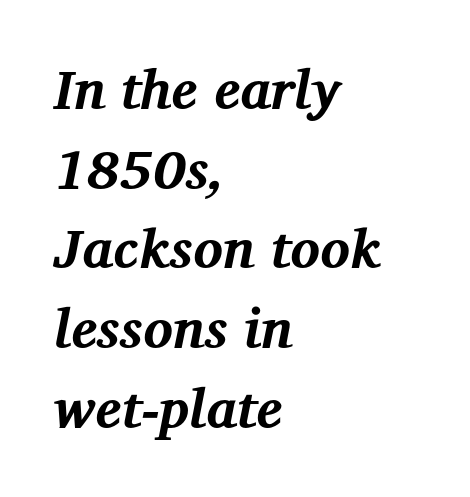
Evenly set lines give the paragraph a standard silhouette. A typesetter would mark this as italic. The passage shown is not underscored anywhere. Letterform terminals end in serifs throughout the passage.
